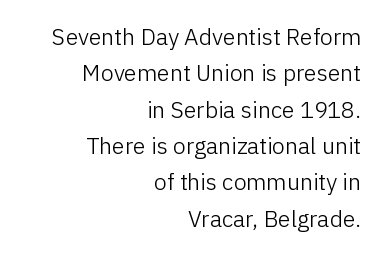
Q: Is the text bold? A: No.
Q: Is the text italic (slanted)? A: No, it is upright.
Q: Is the text underlined? A: No.
Q: How is the paragraph aligned? A: Right-aligned.
Q: Is the spacing between letters normal or unusually wide? A: Normal.
Q: Is the spacing between lines tight, normal or loose? A: Normal.
